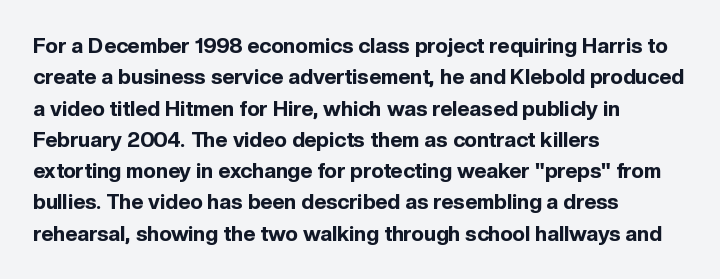
The image shows 21 px bold type, upright; set left-aligned, normal line spacing (1.49x), normal letter spacing, not underlined.
